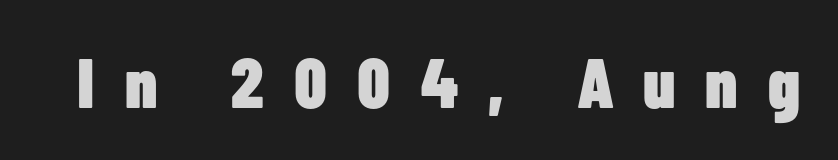
The passage shown is emphatically bold. Substantial extra tracking has been applied to these lines. Notice how the stems are strictly vertical — no italics here. The words here are not underlined. You can tell from the bare stems that sans-serif type was used. Varying glyph widths throughout — classic text-font behaviour.
